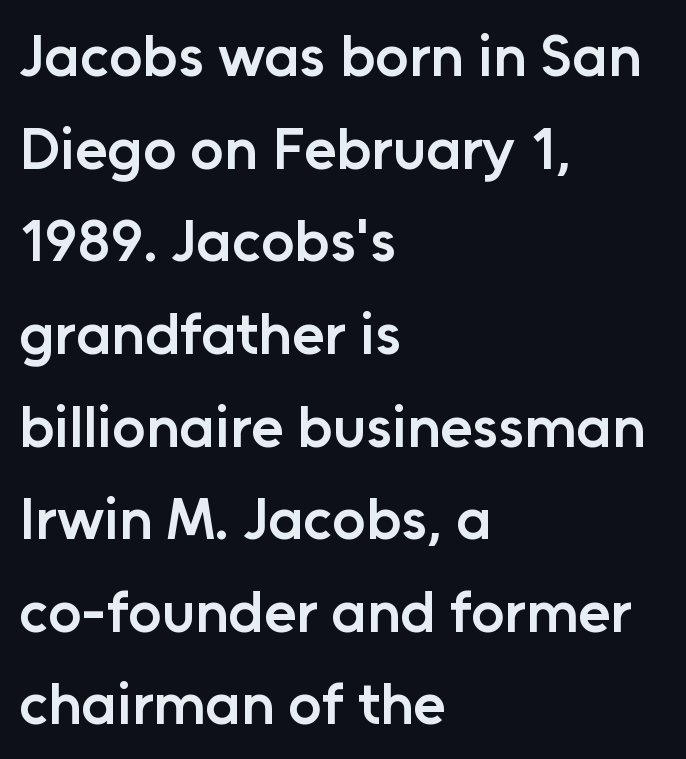
Q: Is the text bold? A: Semi-bold.
Q: Is the text italic (slanted)? A: No, it is upright.
Q: Is the typeface a serif or a sans-serif typeface? A: Sans-serif.
Q: Is the text underlined? A: No.
Q: How is the paragraph aligned? A: Left-aligned.
Q: Is the spacing between letters normal or unusually wide? A: Normal.
Q: Is the spacing between lines tight, normal or loose? A: Normal.
Q: Width (condensed, normal, or wide)? A: Normal.
Q: Stroke contrast? A: Low.
Q: x-height? A: Medium.
Q: Monospaced? A: No.
